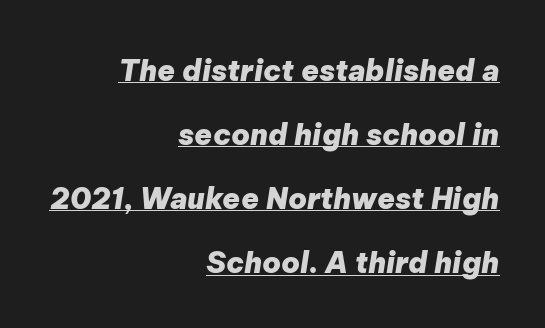
Slant detected: the letters are inclined. Strong, thick strokes mark this as bold type. The rendering uses natural spacing where letterforms have individual widths. This sample trades compactness for vertical openness between lines. A typographer would call this underscored text. The typesetter chose a ragged-left arrangement here.
